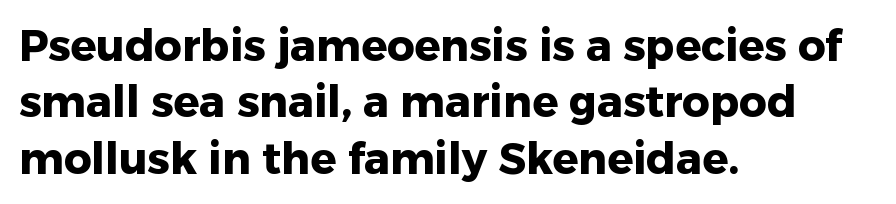
{"serif": "no", "italic": "no", "bold": "yes", "weight": "heavy", "width": "normal", "stroke_contrast": "low", "x_height": "medium", "monospaced": "no", "underline": "no", "align": "left", "line_spacing": "normal", "line_spacing_ratio": 1.31, "letter_spacing": "normal", "letter_spacing_em": 0.0, "glyph_px": 43}
